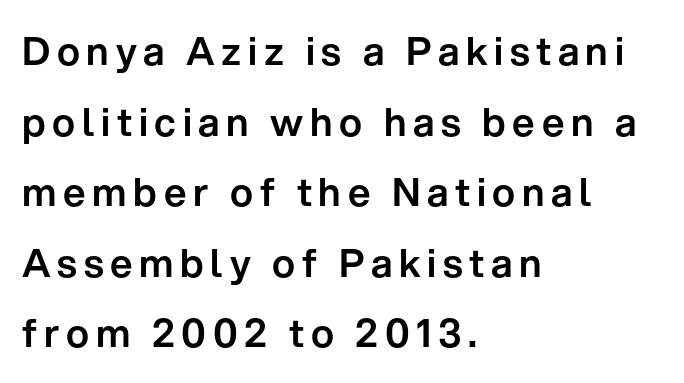
Q: Is the text italic (slanted)? A: No, it is upright.
Q: Is the typeface a serif or a sans-serif typeface? A: Sans-serif.
Q: Is the text underlined? A: No.
Q: How is the paragraph aligned? A: Left-aligned.
Q: Width (condensed, normal, or wide)? A: Normal.
Q: Stroke contrast? A: Low.
Q: x-height? A: Medium.
Q: Monospaced? A: No.
